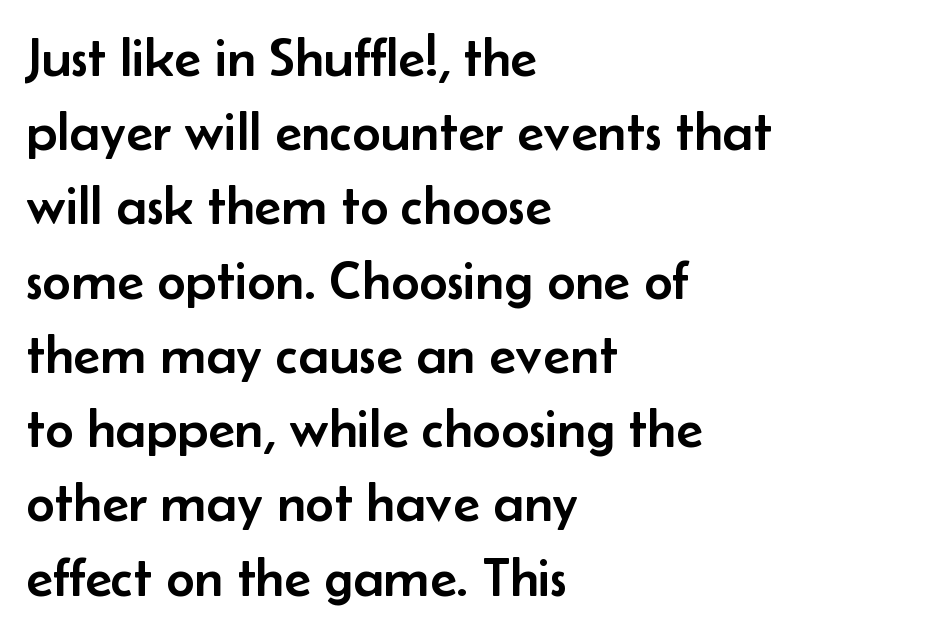
{"serif": "no", "italic": "no", "width": "normal", "stroke_contrast": "low", "x_height": "small", "monospaced": "no", "underline": "no", "align": "left", "line_spacing": "normal", "line_spacing_ratio": 1.35, "letter_spacing": "normal", "letter_spacing_em": 0.0, "glyph_px": 55}
